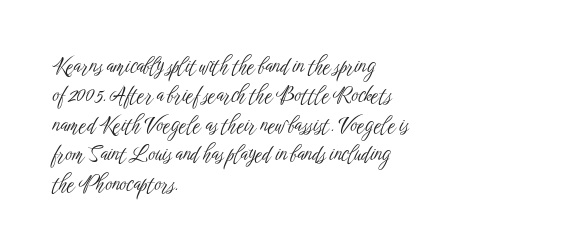
{"bold": "no", "underline": "no", "align": "left", "line_spacing": "normal", "line_spacing_ratio": 1.4, "letter_spacing": "normal", "letter_spacing_em": 0.0, "glyph_px": 21}
